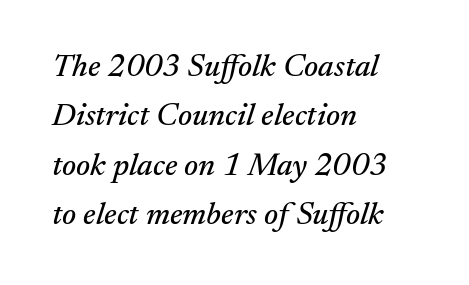
Honestly, the letter spacing is just normal — you wouldn't notice it. Each new line begins a customary step beneath the previous one. The ragged edge is on the right, which tells us the setting is flush left. The font's italic variant was chosen for this text.
